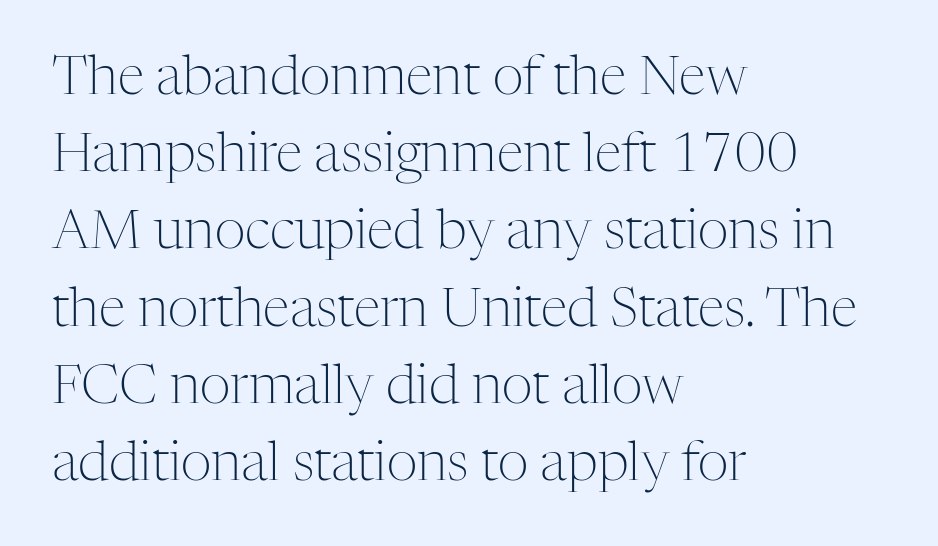
Bold? No — there's no thickening of the strokes. Yep, those are serifs on the letters. This rendering leaves character spacing at its baseline value. Does the leading feel generous? No, just average. The letters advance in unequal steps, a hallmark of proportional type.
